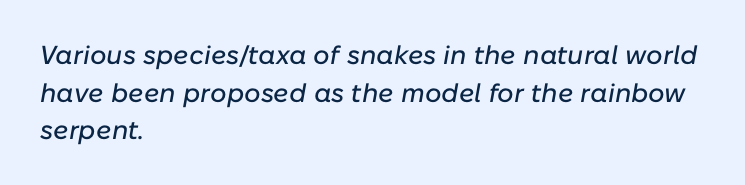
Q: Is the text italic (slanted)? A: Yes, it leans right by about 10 degrees.
Q: Is the text underlined? A: No.
Q: How is the paragraph aligned? A: Left-aligned.
Q: Is the spacing between letters normal or unusually wide? A: Normal.
Q: Is the spacing between lines tight, normal or loose? A: Normal.
